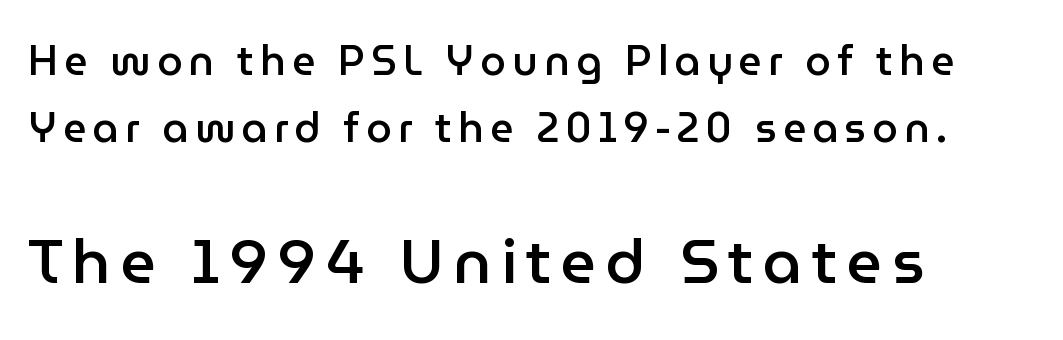
{"serif": "no", "italic": "no", "bold": "semi", "weight": "semibold", "width": "normal", "stroke_contrast": "low", "x_height": "medium", "monospaced": "no", "underline": "no", "align": "left", "line_spacing": "normal", "line_spacing_ratio": 1.64, "larger_block": "second", "size_ratio": 1.51, "glyph_px": 62}
